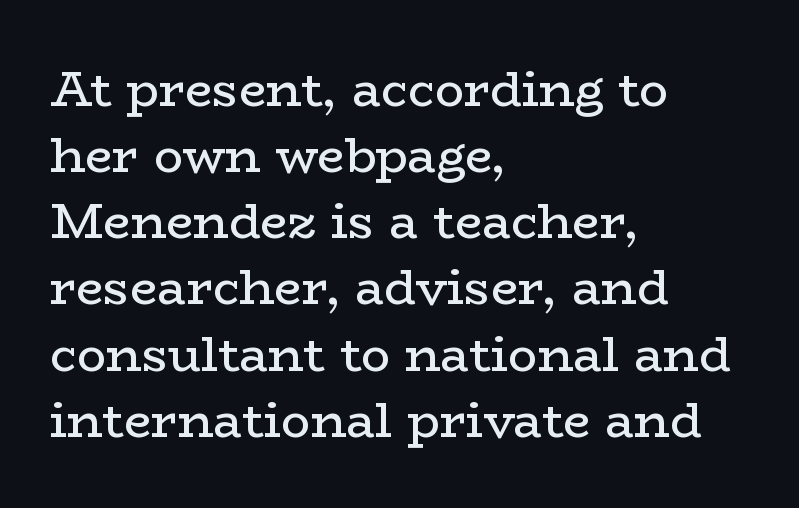
The passage shown is typed in a proportional face where columns would drift. Tall strokes in this sample are plumb rather than angled. Serif or sans? Serif — the stroke terminals have little feet. The cut favours lightness, reaching ordinary text weight at its darkest. This rendering features lettering with no underline.
